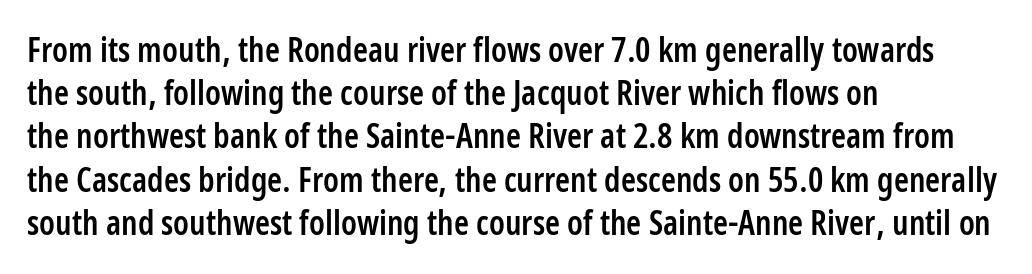
{"serif": "no", "italic": "no", "bold": "semi", "weight": "semibold", "width": "condensed", "stroke_contrast": "low", "x_height": "medium", "monospaced": "no", "underline": "no", "align": "left", "line_spacing": "normal", "line_spacing_ratio": 1.27, "letter_spacing": "normal", "letter_spacing_em": 0.0, "glyph_px": 34}
